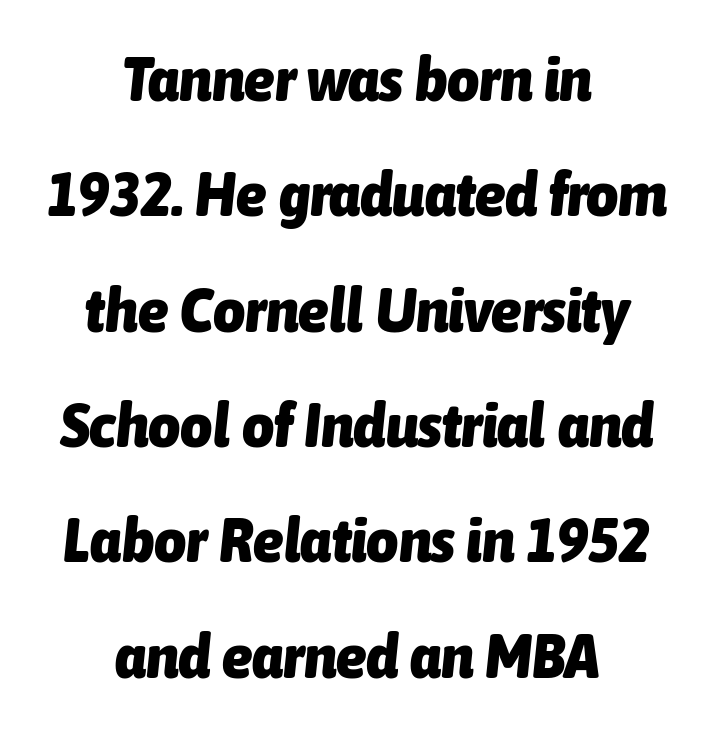
These lines are rendered in a variable-pitch font. Italic: yes, the glyphs are oblique. The rendering positions every line midway between the sides. Every letter is thick-stroked: bold, no question. Letters rest on an invisible, unmarked baseline.
